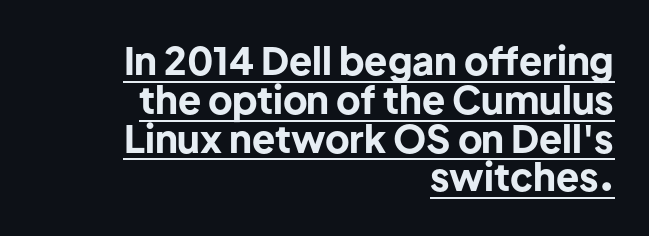
The passage shown is typed in a proportional face where columns would drift. These characters rest on top of a visible drawn line. I'd call this a sans setting — the letters go barefoot. There is no visible air inserted between adjacent glyphs.
